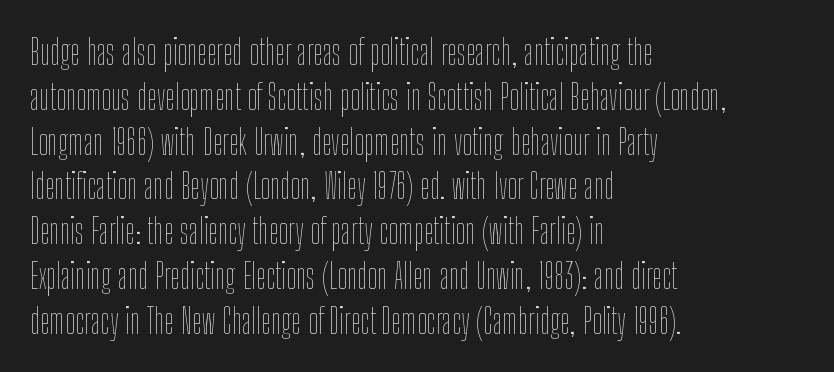
A normal amount of white space separates one row of letters from the next. Each word holds together tightly as a unit, with standard inter-letter gaps. This is the regular roman posture of the typeface. Here the designer chose a conventional face with non-uniform glyph widths.
